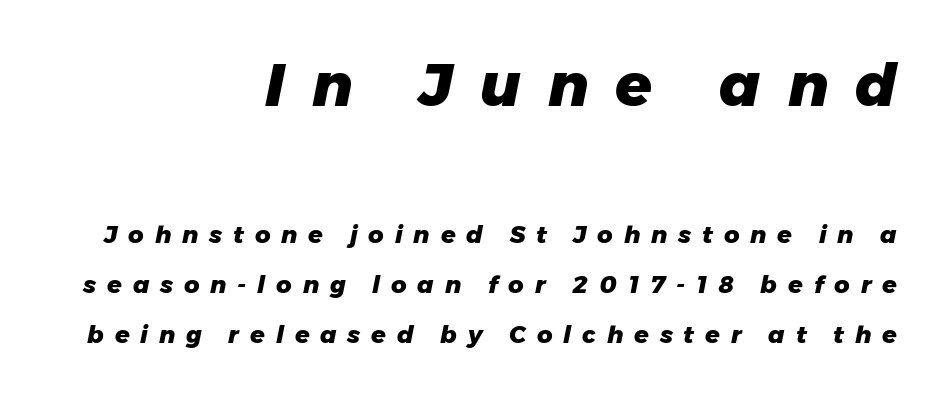
{"italic": "yes", "lean": "right", "slant_degrees": 11, "bold": "yes", "weight": "heavy", "width": "normal", "stroke_contrast": "low", "x_height": "medium", "monospaced": "no", "underline": "no", "align": "right", "line_spacing": "loose", "line_spacing_ratio": 2.07, "letter_spacing": "wide", "letter_spacing_em": 0.45, "larger_block": "first", "size_ratio": 2.5, "glyph_px": 60}
